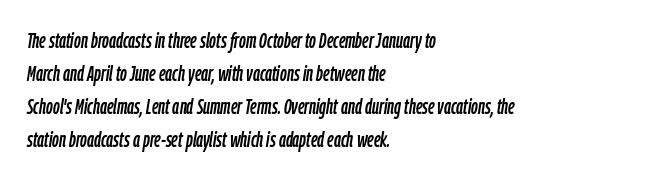
No extra tracking has been applied to these lines. Left-aligned paragraph, ragged on the right. The space beneath each line is pristine and unruled. Emphasis-style slanted type is in use. The rows are spaced the way most documents space them.
